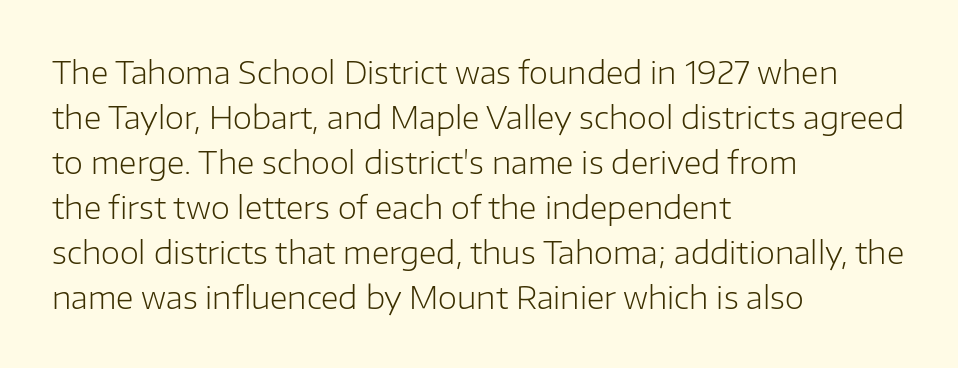
The image shows 31 px light sans-serif type, upright; set left-aligned, normal line spacing (1.45x), normal letter spacing, not underlined; low stroke contrast and a medium x-height.
